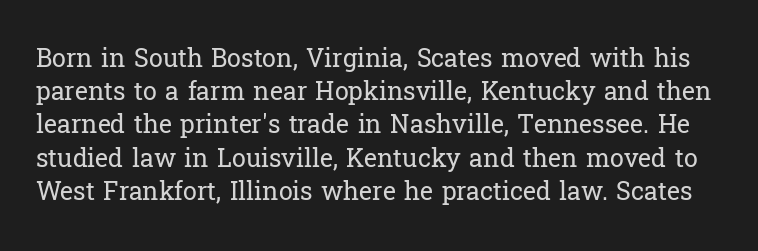
The letters sit at their default tracking, neither squeezed nor spread. Only glyphs here, with clear space below each row. The lettering holds an erect, upright posture throughout. Heaviness? Minimal to ordinary, like unemphasized prose.
